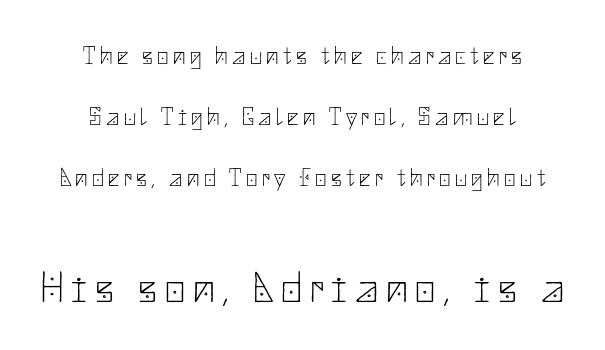
The later block is typeset at a bigger size than the earlier block. In CSS terms this would be text-align: center. In terms of leading, this rendering errs on the spacious side. The weight tops out at a normal text grade.
